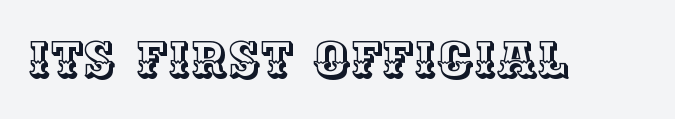
{"italic": "no", "width": "normal", "x_height": "large", "monospaced": "no", "underline": "no", "letter_spacing": "normal", "letter_spacing_em": 0.0, "glyph_px": 50}
